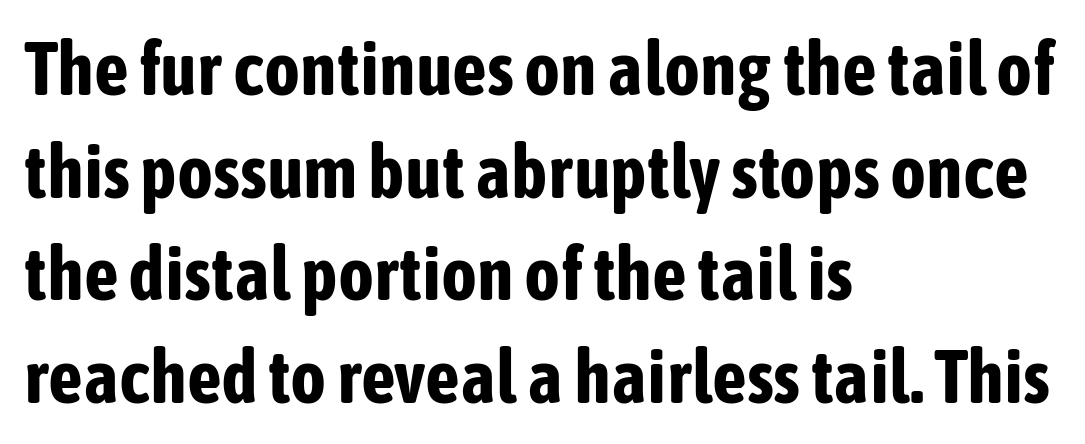
Honestly, the letter spacing is just normal — you wouldn't notice it. Where is the straight margin? On the left. Compared with an ordinary text face, these strokes are far heavier — a full bold. Is this a fixed-width face? No — the glyphs have proportional, varying widths. To sum up the face: it is a sans, with no serifs.
